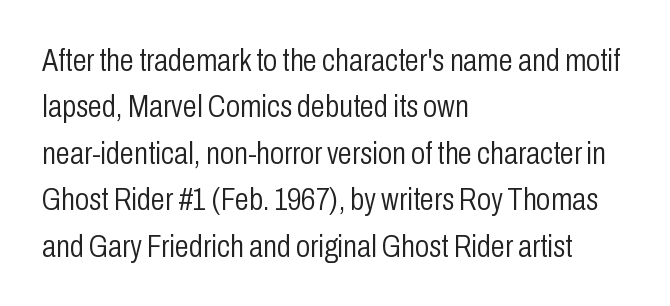
Visually the block forms a straight wall on the left and a jagged coastline on the right. Regarding leading, the lines here are spaced in the standard way. Tracking value appears to be zero — textbook default spacing. A roman cut, with each character standing at attention. On a weight scale, this lands at 450 or below.
